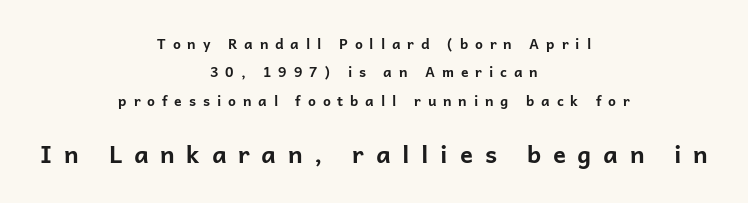
{"italic": "no", "bold": "yes", "underline": "no", "align": "center", "line_spacing": "loose", "line_spacing_ratio": 2.03, "letter_spacing": "wide", "letter_spacing_em": 0.49, "larger_block": "second", "size_ratio": 1.71, "glyph_px": 24}
